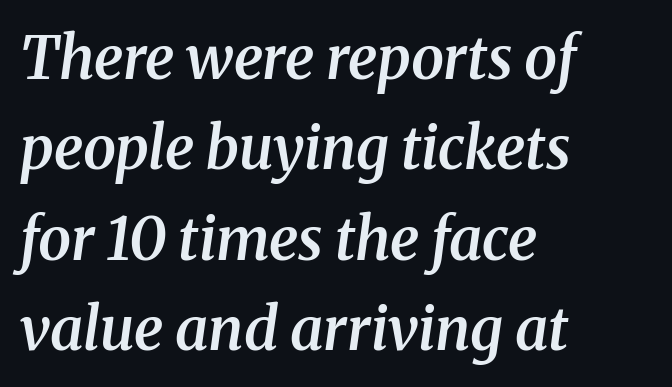
The image shows 59 px semibold serif type, italic (leaning right); set left-aligned, normal line spacing (1.53x), normal letter spacing, not underlined; medium stroke contrast and a medium x-height.
